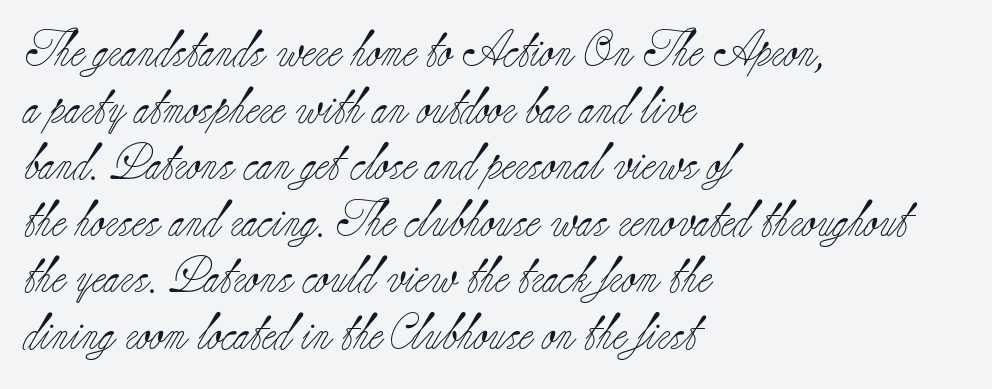
Q: Is the text bold? A: No.
Q: Is the text italic (slanted)? A: Yes.
Q: Is the typeface a serif or a sans-serif typeface? A: Serif.
Q: Is the text underlined? A: No.
Q: How is the paragraph aligned? A: Left-aligned.
Q: Is the spacing between letters normal or unusually wide? A: Normal.
Q: Is the spacing between lines tight, normal or loose? A: Normal.
Q: Width (condensed, normal, or wide)? A: Normal.
Q: Stroke contrast? A: Low.
Q: x-height? A: Small.
Q: Monospaced? A: No.
